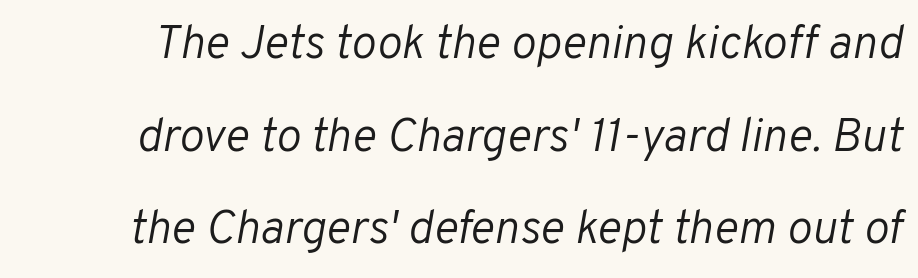
Heft: none added — not bold. Vertically, the passage feels expansive, rows floating well apart. The lettering tilts uniformly, giving the passage an italic look. Check the space under the baseline: it is left empty. Character widths vary here, with narrow letters taking less room than wide ones. Nobody touched the tracking dial on this one.
